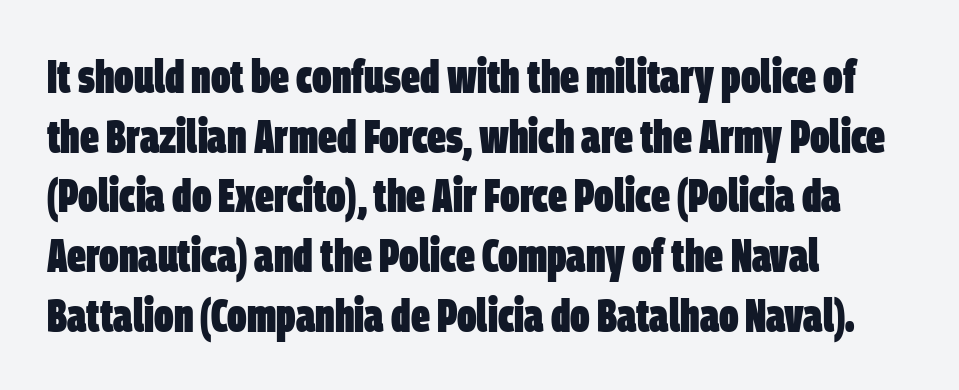
The image shows 47 px heavy, condensed sans-serif type; set left-aligned, normal line spacing (1.27x), normal letter spacing, not underlined; low stroke contrast and a large x-height.
